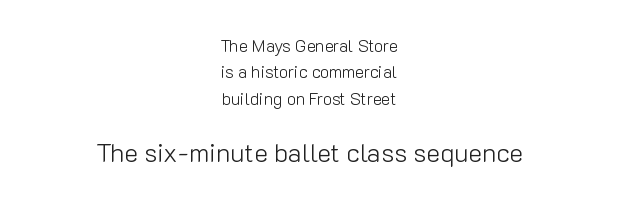
{"italic": "no", "bold": "no", "underline": "no", "align": "center", "line_spacing": "normal", "line_spacing_ratio": 1.55, "letter_spacing": "normal", "letter_spacing_em": 0.0, "larger_block": "second", "size_ratio": 1.53, "glyph_px": 26}
